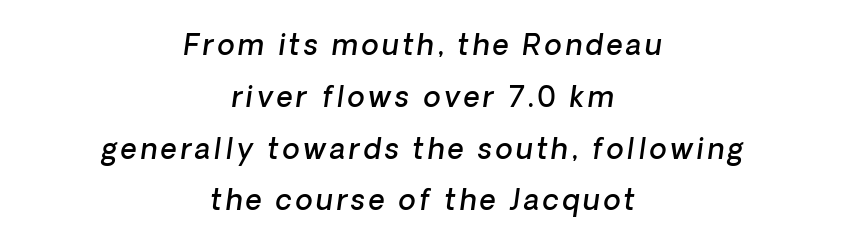
{"serif": "no", "bold": "semi", "weight": "semibold", "width": "normal", "stroke_contrast": "low", "x_height": "medium", "monospaced": "no", "underline": "no", "align": "center", "line_spacing_ratio": 1.85, "glyph_px": 28}
